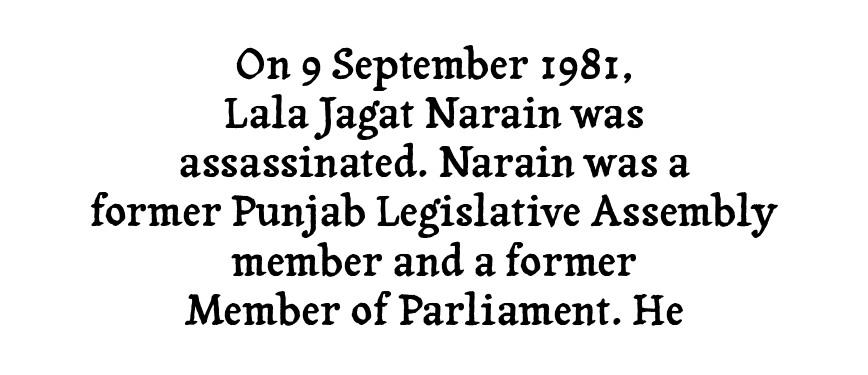
{"serif": "yes", "italic": "no", "width": "normal", "stroke_contrast": "low", "x_height": "medium", "monospaced": "no", "underline": "no", "align": "center", "line_spacing_ratio": 1.17, "letter_spacing": "normal", "letter_spacing_em": 0.0, "glyph_px": 42}
